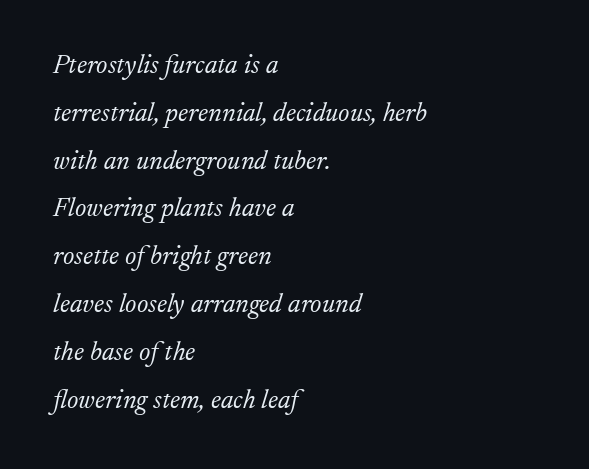
The rendering keeps characters at their native spacing. No letter is thick-stroked: the sample isn't bold. The space beneath each line is pristine and unruled. Slant detected: the letters are inclined. Visually the block forms a straight wall on the left and a jagged coastline on the right.
